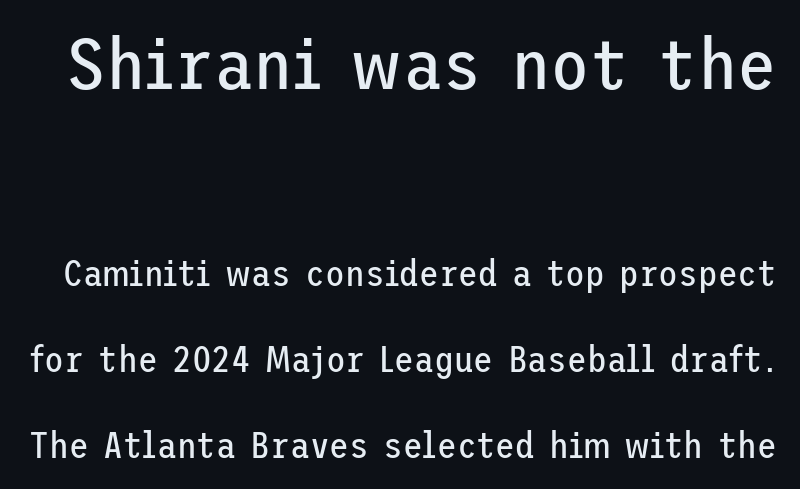
Q: Is the text bold? A: No.
Q: Is the text italic (slanted)? A: No, it is upright.
Q: Is the typeface a serif or a sans-serif typeface? A: Sans-serif.
Q: Is the text underlined? A: No.
Q: Is the spacing between letters normal or unusually wide? A: Normal.
Q: Is the spacing between lines tight, normal or loose? A: Loose.
Q: Which block of text is set in a larger size, the first (top) or the second (bottom)? A: The first (top) one.
Q: Width (condensed, normal, or wide)? A: Normal.
Q: Stroke contrast? A: Low.
Q: x-height? A: Medium.
